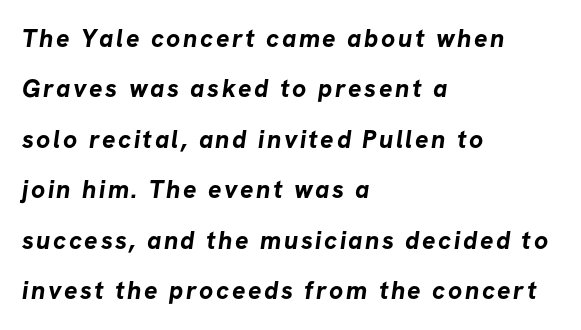
Q: Is the text bold? A: Yes.
Q: Is the text underlined? A: No.
Q: How is the paragraph aligned? A: Left-aligned.
Q: Is the spacing between lines tight, normal or loose? A: Loose.
